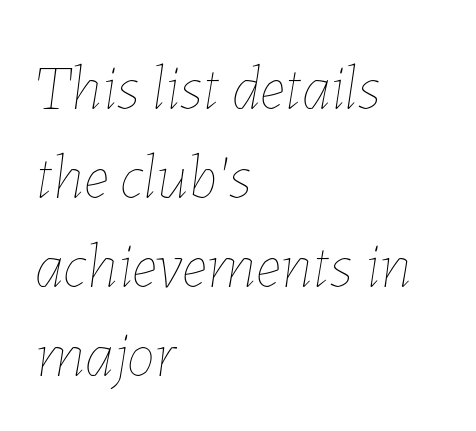
{"italic": "yes", "lean": "right", "slant_degrees": 7, "bold": "no", "weight": "thin", "width": "normal", "stroke_contrast": "low", "x_height": "medium", "monospaced": "no", "underline": "no", "align": "left", "line_spacing": "normal", "line_spacing_ratio": 1.39, "letter_spacing": "normal", "letter_spacing_em": 0.0, "glyph_px": 64}
